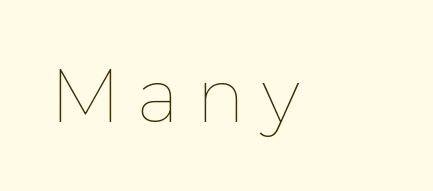
Q: Is the text bold? A: No.
Q: Is the text italic (slanted)? A: No, it is upright.
Q: Is the text underlined? A: No.
Q: How is the paragraph aligned? A: Left-aligned.
Q: Is the spacing between letters normal or unusually wide? A: Unusually wide.
Q: Width (condensed, normal, or wide)? A: Normal.
Q: Stroke contrast? A: Low.
Q: x-height? A: Medium.
Q: Monospaced? A: No.
